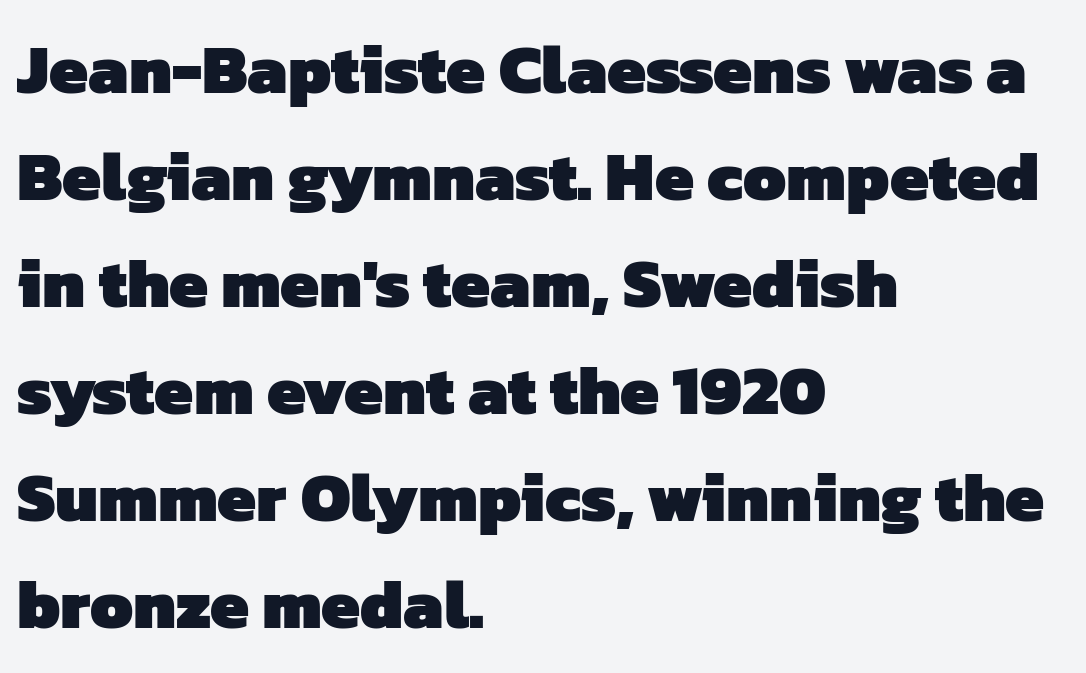
The image shows 69 px heavy sans-serif type; set left-aligned, normal line spacing (1.55x), normal letter spacing, not underlined; low stroke contrast and a medium x-height.
